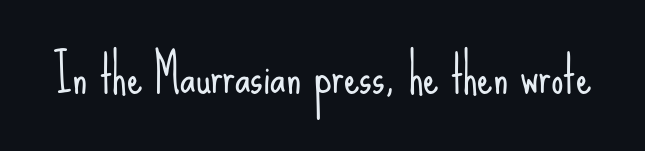
{"serif": "no", "italic": "no", "bold": "no", "weight": "light", "width": "condensed", "stroke_contrast": "low", "x_height": "small", "monospaced": "no", "underline": "no", "letter_spacing": "normal", "letter_spacing_em": 0.0, "glyph_px": 49}
